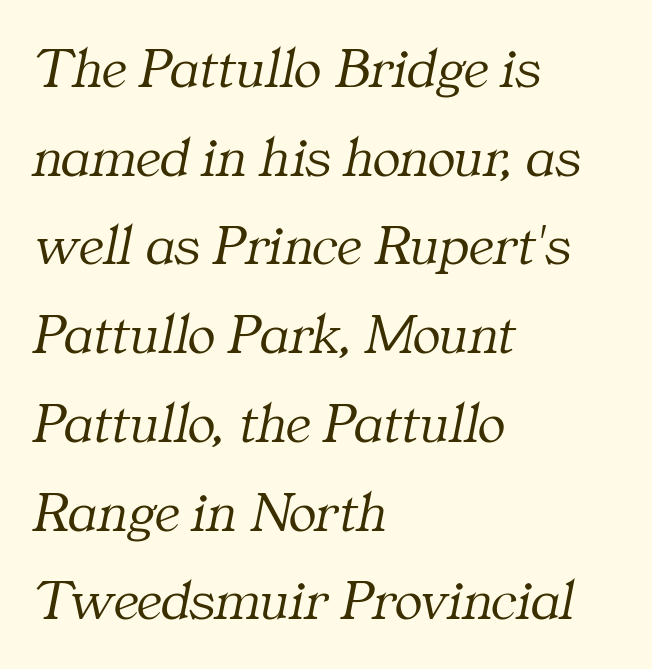
The image shows 58 px light serif type, italic (leaning right); set left-aligned, normal line spacing (1.53x), normal letter spacing, not underlined; medium stroke contrast and a medium x-height.
